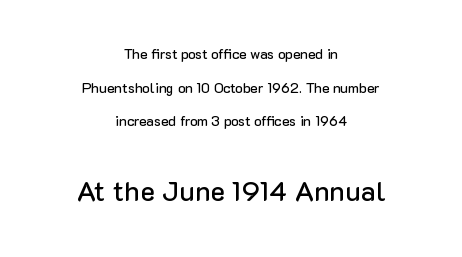
The letters advance in unequal steps, a hallmark of proportional type. Observe the ordinary spacing: letters are neighbours, not strangers. This sample uses an upright cut, with every glyph sitting square on the baseline. The passage shown begins with its smaller block and ends with its larger one. Widely set lines give the paragraph a tall, airy silhouette.
